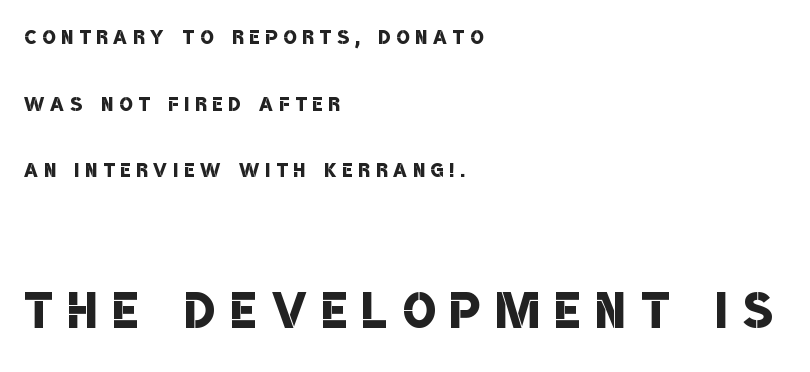
The image shows 68 px semibold, condensed sans-serif type; set left-aligned, loose line spacing (2.47x), unusually wide letter spacing (+0.23 em), not underlined; the second (bottom) block is 2.52x larger; low stroke contrast and a large x-height.
